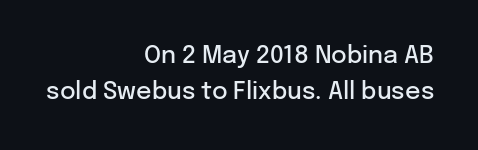
{"italic": "no", "bold": "semi", "underline": "no", "align": "right", "line_spacing": "normal", "line_spacing_ratio": 1.52, "letter_spacing": "normal", "letter_spacing_em": 0.0, "glyph_px": 24}
